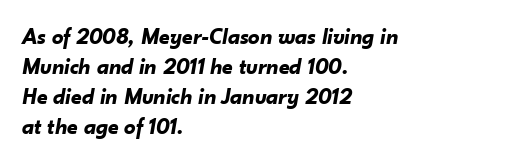
Q: Is the text bold? A: Yes.
Q: Is the text italic (slanted)? A: Yes, it leans right by about 10 degrees.
Q: Is the text underlined? A: No.
Q: How is the paragraph aligned? A: Left-aligned.
Q: Is the spacing between letters normal or unusually wide? A: Normal.
Q: Is the spacing between lines tight, normal or loose? A: Normal.
